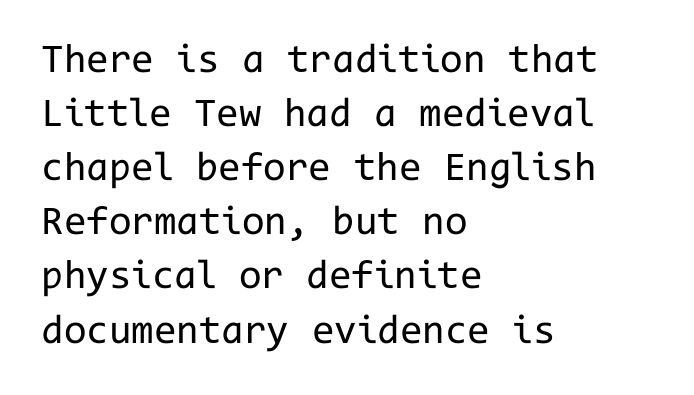
The image shows 41 px regular-weight sans-serif type, upright, monospaced; set left-aligned, normal line spacing (1.32x), normal letter spacing, not underlined; low stroke contrast and a medium x-height.
